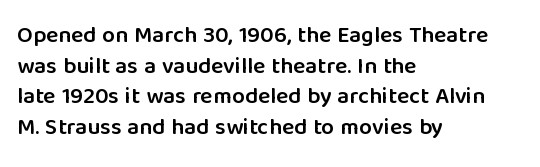
Is there any slant? The stems are plumb. The leading is moderate, giving the passage an even texture. A bit beefed up — I'd call it semibold rather than bold. No word sits above an underline. Characters follow at the spacing the type designer built in. Compared with a centered layout, this one pins lines to the left instead.
